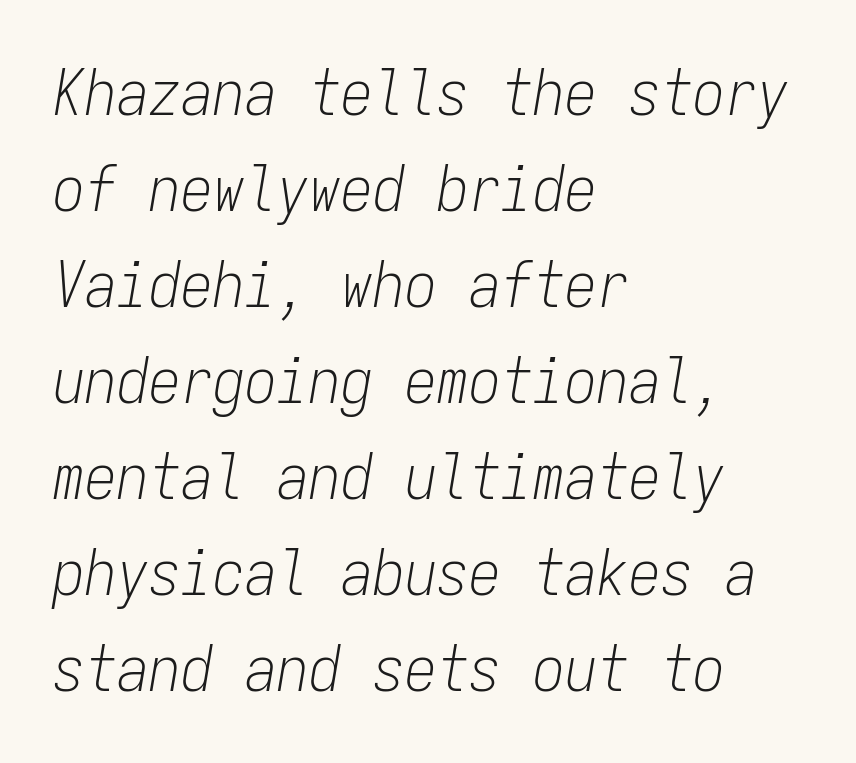
Q: Is the text bold? A: No.
Q: Is the text italic (slanted)? A: Yes, it leans right by about 9 degrees.
Q: Is the text underlined? A: No.
Q: How is the paragraph aligned? A: Left-aligned.
Q: Is the spacing between letters normal or unusually wide? A: Normal.
Q: Is the spacing between lines tight, normal or loose? A: Normal.
Q: Width (condensed, normal, or wide)? A: Condensed.
Q: Stroke contrast? A: Low.
Q: x-height? A: Medium.
Q: Monospaced? A: Yes.
